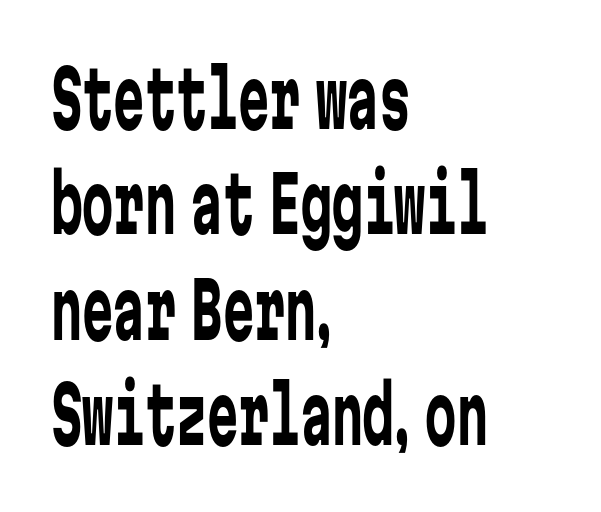
Q: Is the text bold? A: No.
Q: Is the text italic (slanted)? A: No, it is upright.
Q: Is the typeface a serif or a sans-serif typeface? A: Sans-serif.
Q: Is the text underlined? A: No.
Q: How is the paragraph aligned? A: Left-aligned.
Q: Is the spacing between letters normal or unusually wide? A: Normal.
Q: Is the spacing between lines tight, normal or loose? A: Normal.
Q: Width (condensed, normal, or wide)? A: Condensed.
Q: Stroke contrast? A: Low.
Q: x-height? A: Medium.
Q: Monospaced? A: Yes.
